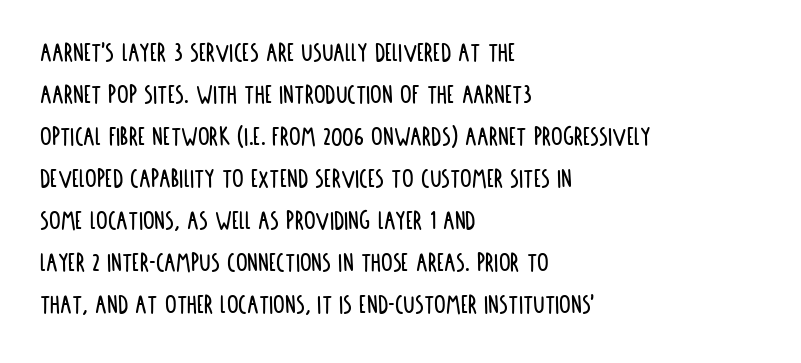
{"serif": "no", "italic": "no", "width": "condensed", "stroke_contrast": "low", "x_height": "large", "monospaced": "no", "underline": "no", "align": "left", "line_spacing": "normal", "line_spacing_ratio": 1.45, "letter_spacing": "normal", "letter_spacing_em": 0.0, "glyph_px": 29}
